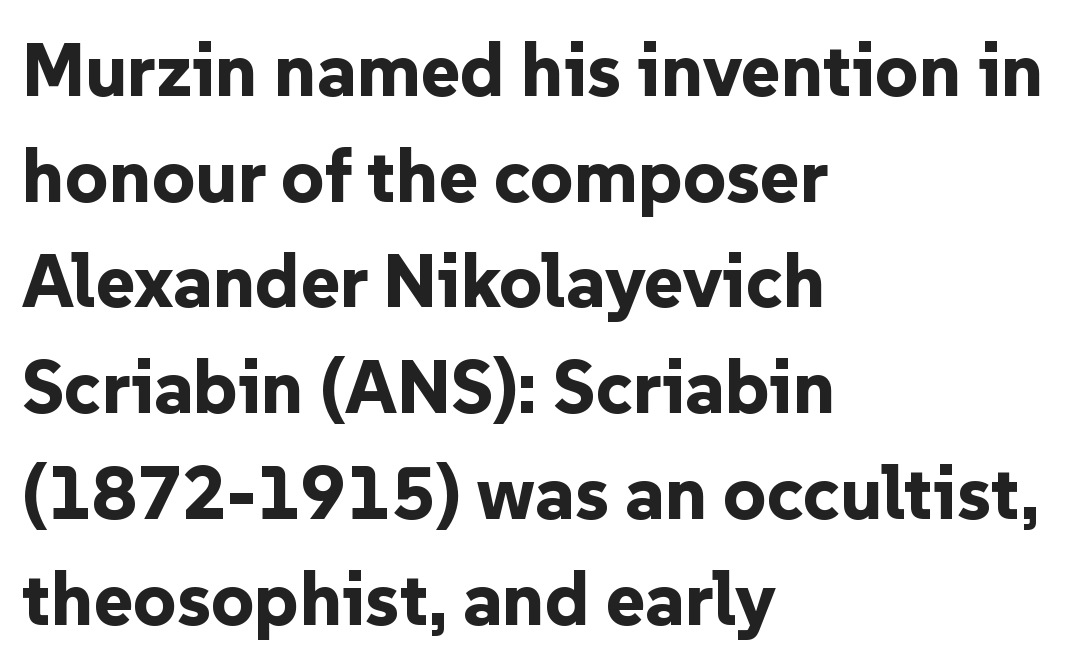
Q: Is the text bold? A: Yes.
Q: Is the text italic (slanted)? A: No, it is upright.
Q: Is the typeface a serif or a sans-serif typeface? A: Sans-serif.
Q: Is the text underlined? A: No.
Q: How is the paragraph aligned? A: Left-aligned.
Q: Is the spacing between letters normal or unusually wide? A: Normal.
Q: Is the spacing between lines tight, normal or loose? A: Normal.
Q: Width (condensed, normal, or wide)? A: Normal.
Q: Stroke contrast? A: Low.
Q: x-height? A: Medium.
Q: Monospaced? A: No.
